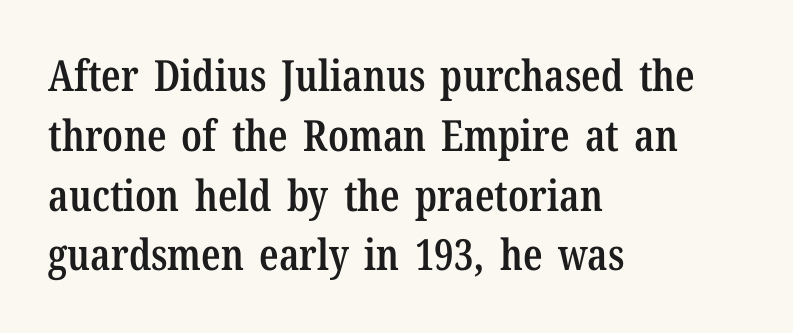
{"serif": "yes", "italic": "no", "bold": "semi", "weight": "semibold", "width": "condensed", "stroke_contrast": "low", "x_height": "medium", "monospaced": "no", "underline": "no", "align": "left", "line_spacing": "normal", "line_spacing_ratio": 1.39, "letter_spacing": "normal", "letter_spacing_em": 0.0, "glyph_px": 43}
